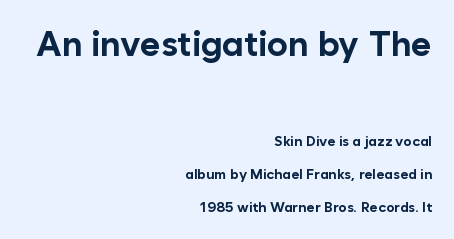
Proportional: the letters do not fall into vertical columns. The more generous point size was reserved for the upper chunk. One-word summary of the alignment: right. Typographically, this falls in the sans-serif category.
